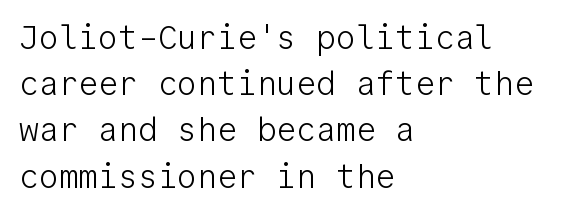
{"serif": "no", "italic": "no", "bold": "no", "weight": "light", "width": "normal", "stroke_contrast": "low", "x_height": "medium", "monospaced": "yes", "underline": "no", "align": "left", "line_spacing": "normal", "line_spacing_ratio": 1.4, "letter_spacing": "normal", "letter_spacing_em": 0.0, "glyph_px": 33}
